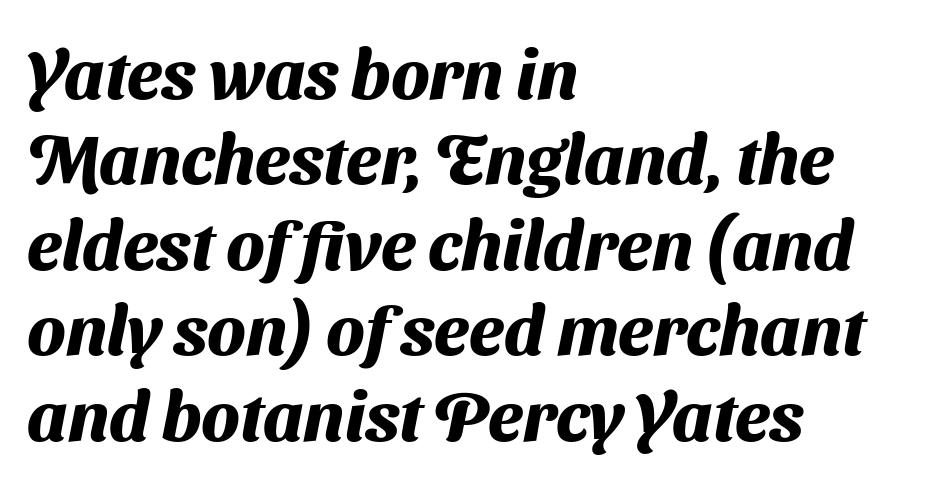
Short and long lines alike share a common starting point at left. Regarding serifs, this sample does without them. Between one letter and the next there's only the usual sliver of space. A typesetter would call this proportional, since set widths differ per character.
